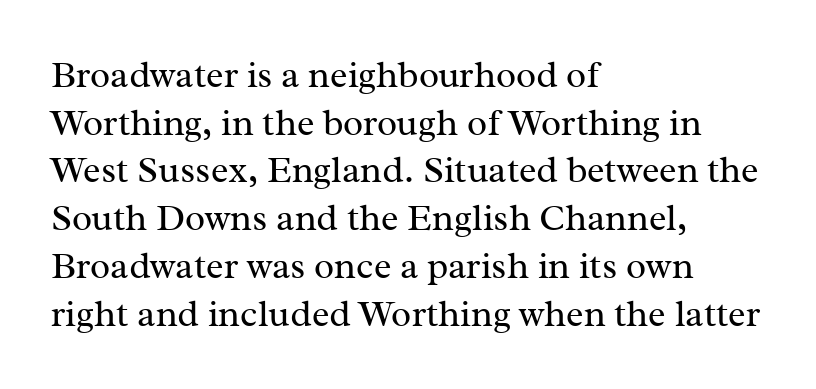
{"serif": "yes", "italic": "no", "bold": "no", "weight": "regular", "width": "normal", "stroke_contrast": "medium", "x_height": "medium", "monospaced": "no", "underline": "no", "align": "left", "line_spacing": "normal", "line_spacing_ratio": 1.29, "letter_spacing": "normal", "letter_spacing_em": 0.0, "glyph_px": 37}
